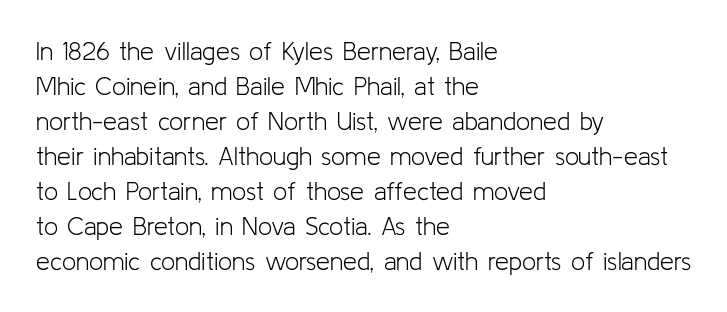
Q: Is the text bold? A: No.
Q: Is the text italic (slanted)? A: No, it is upright.
Q: Is the text underlined? A: No.
Q: How is the paragraph aligned? A: Left-aligned.
Q: Is the spacing between letters normal or unusually wide? A: Normal.
Q: Is the spacing between lines tight, normal or loose? A: Normal.
